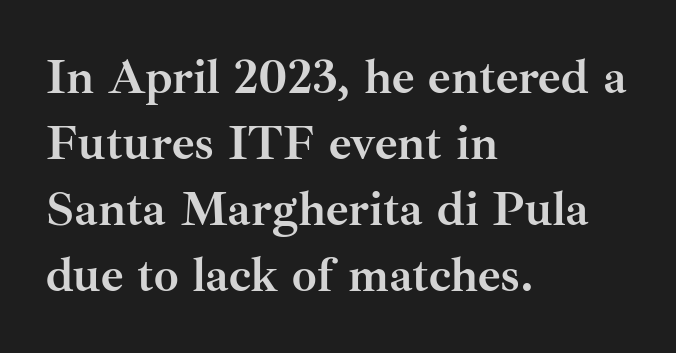
{"serif": "yes", "italic": "no", "bold": "yes", "weight": "semibold", "width": "normal", "stroke_contrast": "medium", "x_height": "small", "monospaced": "no", "underline": "no", "align": "left", "line_spacing": "normal", "line_spacing_ratio": 1.35, "letter_spacing": "normal", "letter_spacing_em": 0.0, "glyph_px": 49}
